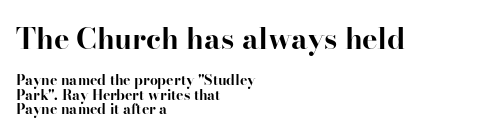
The image shows 29 px bold serif type, upright; set left-aligned, tight line spacing (1.04x), normal letter spacing, not underlined; the first (top) block is 2.07x larger; high stroke contrast and a small x-height.
